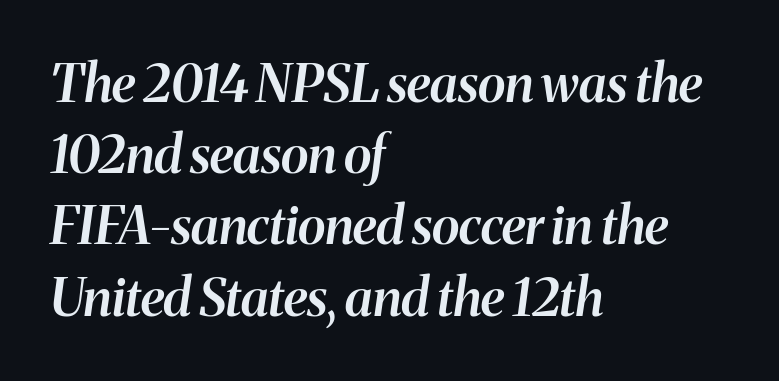
The image shows 52 px semibold type, italic (leaning right); set left-aligned, normal line spacing (1.37x), normal letter spacing, not underlined; medium stroke contrast and a medium x-height.
